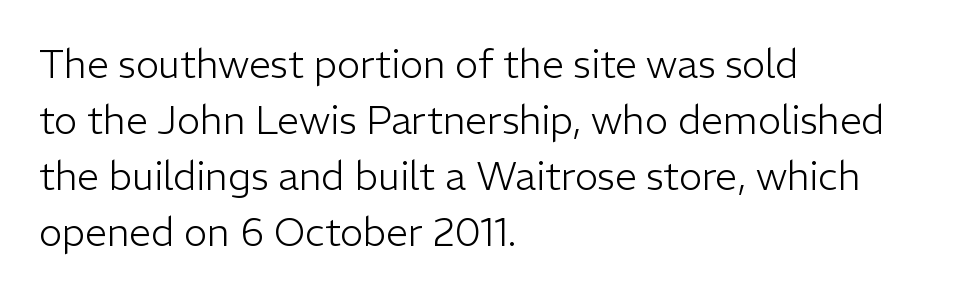
The image shows 39 px light sans-serif type, upright; set left-aligned, normal line spacing (1.44x), normal letter spacing, not underlined; low stroke contrast and a medium x-height.
